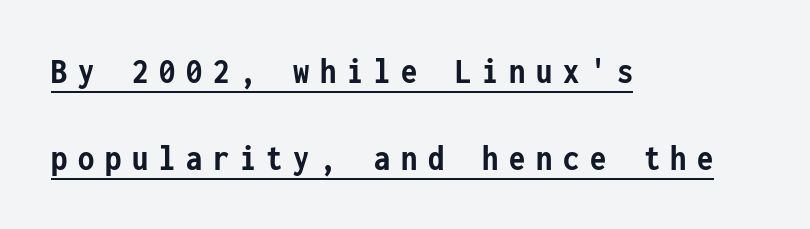
{"serif": "no", "italic": "no", "bold": "yes", "weight": "semibold", "width": "condensed", "stroke_contrast": "low", "x_height": "medium", "monospaced": "yes", "underline": "yes", "align": "left", "line_spacing": "loose", "line_spacing_ratio": 2.35, "letter_spacing": "wide", "letter_spacing_em": 0.29, "glyph_px": 37}
